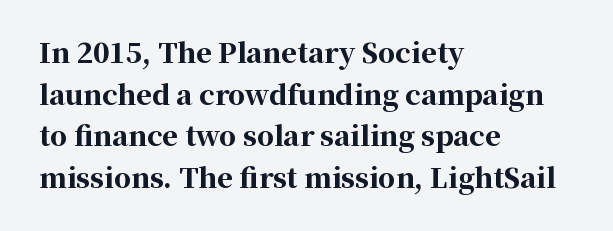
Q: Is the text bold? A: Yes.
Q: Is the text italic (slanted)? A: No, it is upright.
Q: Is the text underlined? A: No.
Q: How is the paragraph aligned? A: Left-aligned.
Q: Is the spacing between letters normal or unusually wide? A: Normal.
Q: Is the spacing between lines tight, normal or loose? A: Normal.
